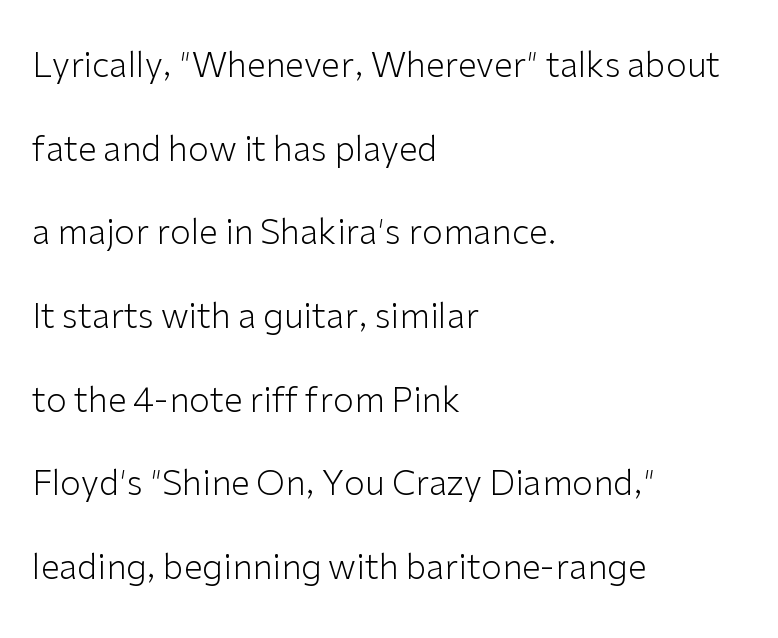
On a weight scale, this lands at 450 or below. Is the letter spacing exaggerated? No — it looks like the ordinary default. Looks like regular typesetting: each glyph gets only the width it needs. Check where the strokes stop: nothing finishes them off — pure sans. This sample uses an upright cut, with every glyph sitting square on the baseline.
